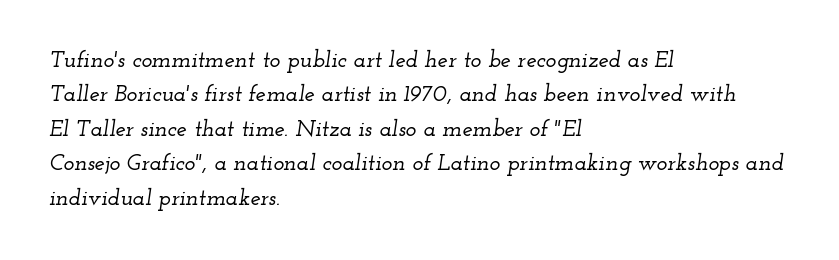
Q: Is the text italic (slanted)? A: Yes, it leans right by about 12 degrees.
Q: Is the text underlined? A: No.
Q: How is the paragraph aligned? A: Left-aligned.
Q: Is the spacing between letters normal or unusually wide? A: Normal.
Q: Is the spacing between lines tight, normal or loose? A: Normal.
